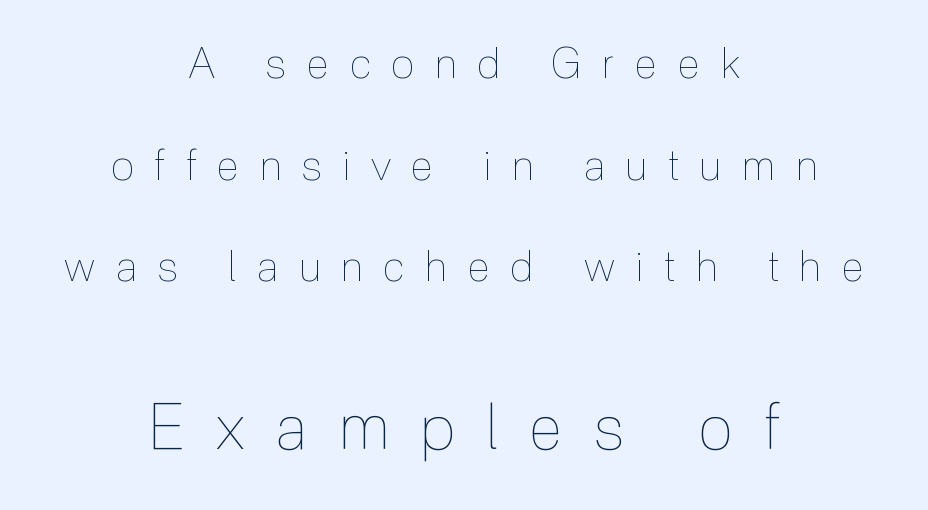
The image shows 63 px thin, condensed type, upright; set centered, loose line spacing (2.42x), unusually wide letter spacing (+0.5 em), not underlined; the second (bottom) block is 1.5x larger; a medium x-height.
